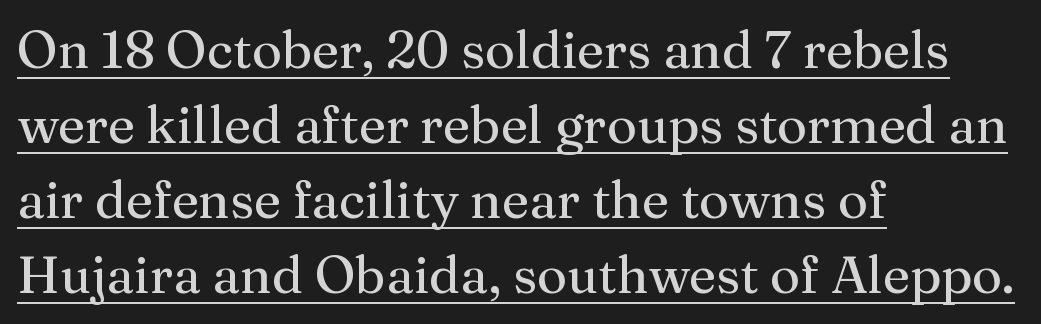
The strokes are not fattened; the text isn't bold. The rag falls on the right side of this text block. Serifs: yes, visible at the terminals of the letterforms. Note the varied advance widths — an 'i' is clearly narrower than an 'm'. Descenders here cross a horizontal rule under the line. Honestly, the letter spacing is just normal — you wouldn't notice it.
